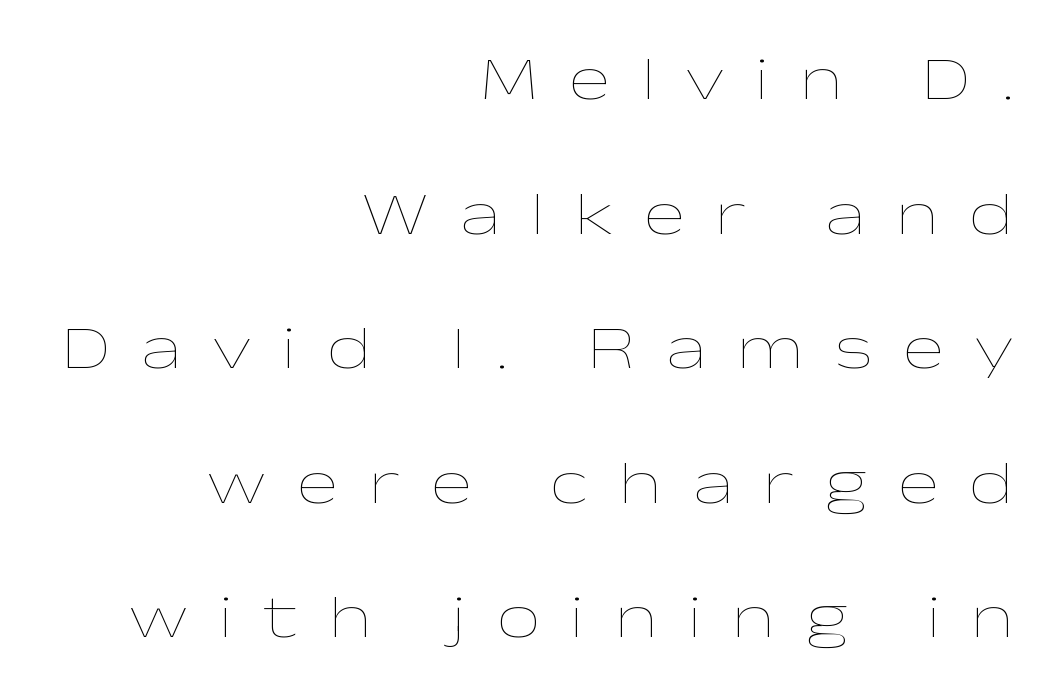
Q: Is the text bold? A: No.
Q: Is the text italic (slanted)? A: No, it is upright.
Q: Is the text underlined? A: No.
Q: How is the paragraph aligned? A: Right-aligned.
Q: Is the spacing between letters normal or unusually wide? A: Unusually wide.
Q: Is the spacing between lines tight, normal or loose? A: Loose.
Q: Width (condensed, normal, or wide)? A: Wide.
Q: Stroke contrast? A: Low.
Q: x-height? A: Medium.
Q: Monospaced? A: No.
